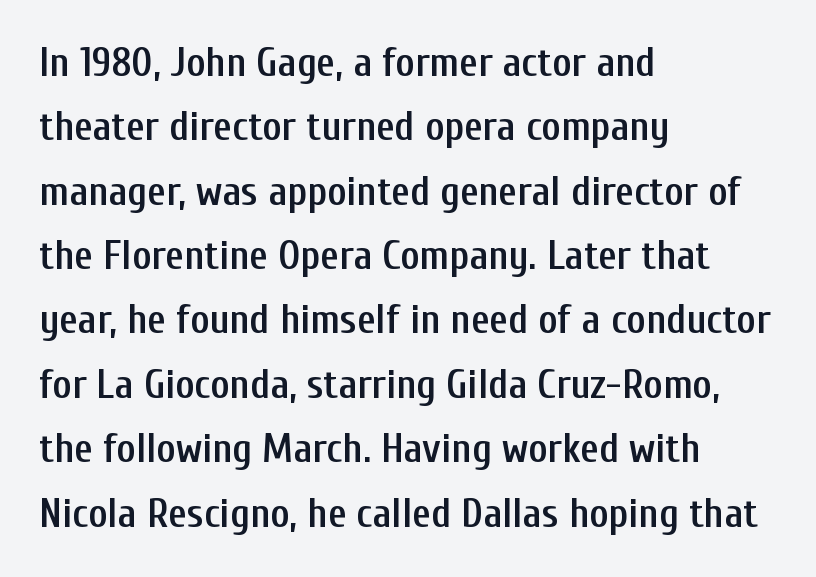
Q: Is the text bold? A: Semi-bold.
Q: Is the text italic (slanted)? A: No, it is upright.
Q: Is the typeface a serif or a sans-serif typeface? A: Sans-serif.
Q: Is the text underlined? A: No.
Q: How is the paragraph aligned? A: Left-aligned.
Q: Is the spacing between letters normal or unusually wide? A: Normal.
Q: Is the spacing between lines tight, normal or loose? A: Normal.
Q: Width (condensed, normal, or wide)? A: Condensed.
Q: Stroke contrast? A: Low.
Q: x-height? A: Medium.
Q: Monospaced? A: No.
